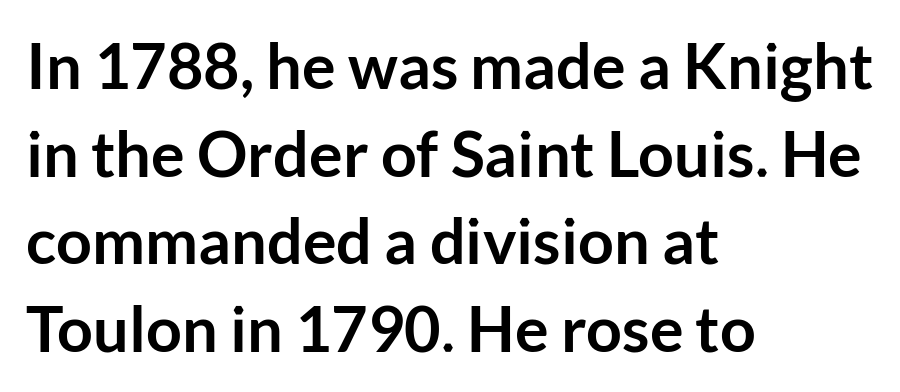
Vertically, the passage feels balanced, rows spaced as you'd expect. The type sits square on the baseline with zero lean. The face used here is a sans, in the tradition of grotesques and geometrics. Nobody drew a line under any word here.
